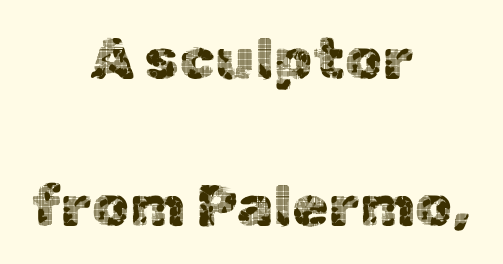
The passage shown stacks its lines with a broad gap. The gap between lines stays unmarked. Inter-character spacing is left at the font's built-in metrics. The text was rendered using a sans face with plain stroke endings. Looks like regular typesetting: each glyph gets only the width it needs. The typography opts for an upright posture over an oblique one.
